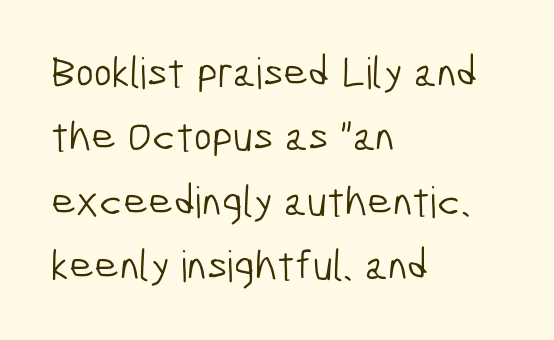
The horizontal fit of the characters is conventional and even. Short and long lines alike share a common starting point at left. The line-height multiplier appears to be the usual default. Words float on clear page, feet unadorned. Typographically, this falls in the sans-serif category. Think of a printed novel: that variable character pitch is what you see here.
